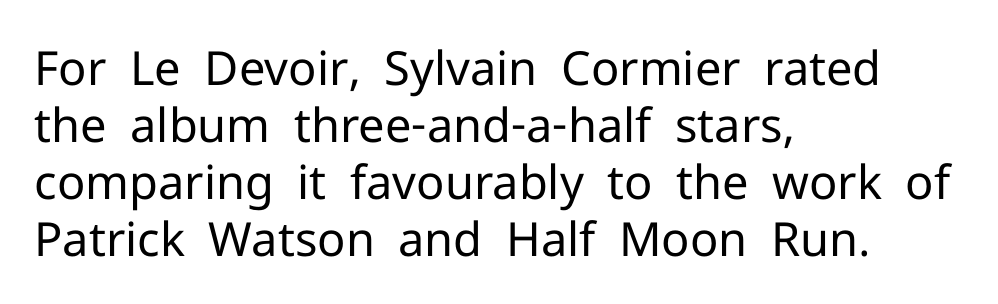
Q: Is the text bold? A: No.
Q: Is the text italic (slanted)? A: No, it is upright.
Q: Is the typeface a serif or a sans-serif typeface? A: Sans-serif.
Q: Is the text underlined? A: No.
Q: How is the paragraph aligned? A: Left-aligned.
Q: Is the spacing between letters normal or unusually wide? A: Normal.
Q: Width (condensed, normal, or wide)? A: Normal.
Q: Stroke contrast? A: Low.
Q: x-height? A: Medium.
Q: Monospaced? A: No.
